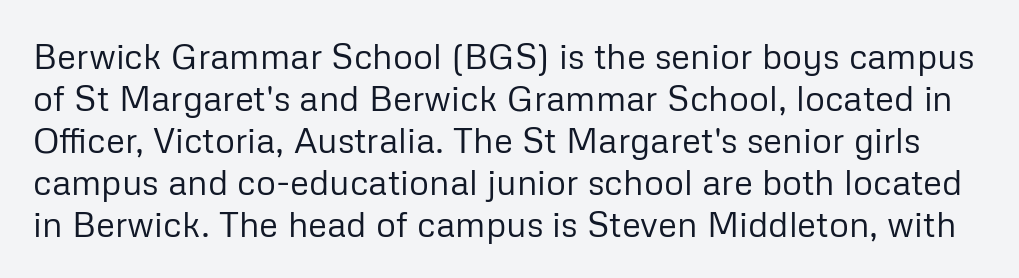
Q: Is the text bold? A: No.
Q: Is the text italic (slanted)? A: No, it is upright.
Q: Is the typeface a serif or a sans-serif typeface? A: Sans-serif.
Q: Is the text underlined? A: No.
Q: Is the spacing between letters normal or unusually wide? A: Normal.
Q: Width (condensed, normal, or wide)? A: Normal.
Q: Stroke contrast? A: Low.
Q: x-height? A: Medium.
Q: Monospaced? A: No.
